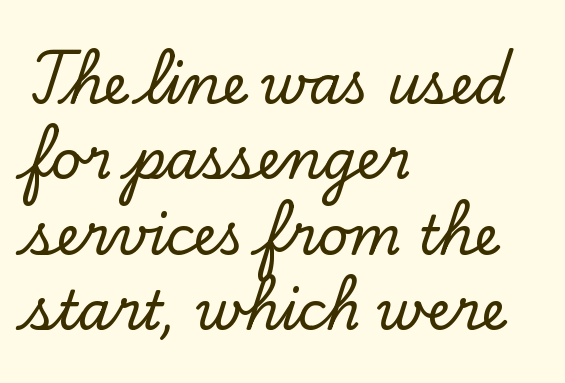
Any mark beneath the type? The region is blank. No extra tracking has been applied to these lines. Each letter's strokes conclude with small projecting serifs. Character widths vary here, with narrow letters taking less room than wide ones.
